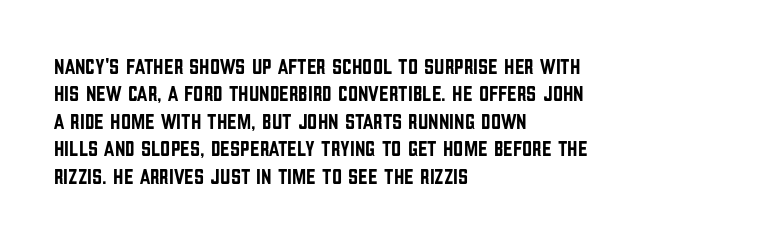
Letter spacing: default. Words float on clear page, feet unadorned. Every stem runs plumb, perpendicular to the baseline. Is there much room between lines? A standard amount, neither cramped nor airy. Reading down the block, your eye returns to a fixed left position each line.
